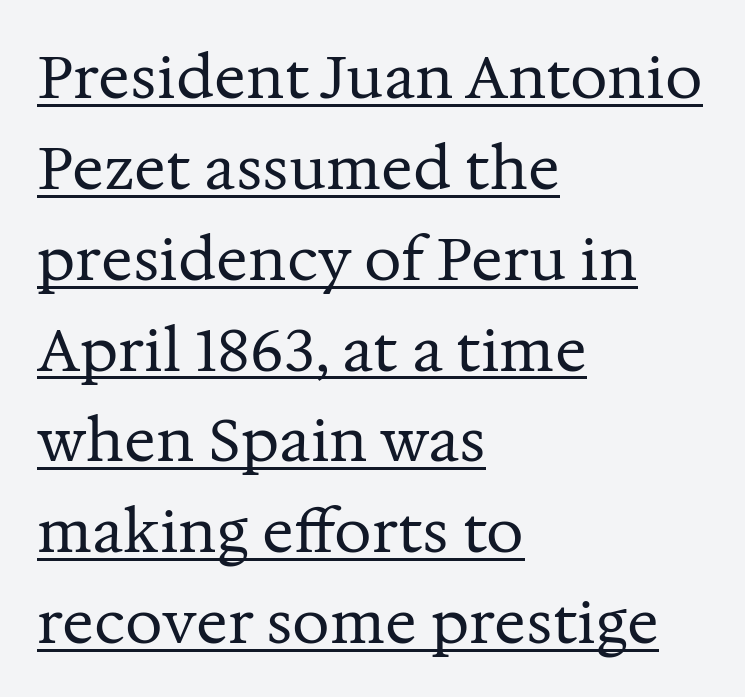
The letters stand upright; this is a roman face. The leading is moderate, giving the passage an even texture. The font family rendered here belongs to the serif group. Glance below the letters and you will spot a drawn line.
